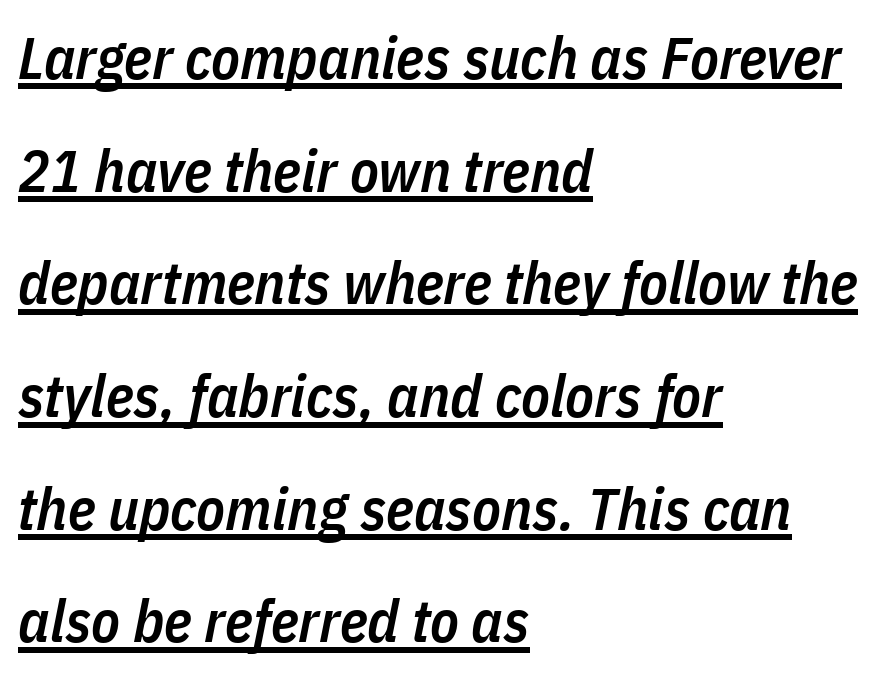
Q: Is the text bold? A: Semi-bold.
Q: Is the text italic (slanted)? A: Yes, it leans right by about 11 degrees.
Q: Is the text underlined? A: Yes.
Q: How is the paragraph aligned? A: Left-aligned.
Q: Is the spacing between letters normal or unusually wide? A: Normal.
Q: Is the spacing between lines tight, normal or loose? A: Loose.
Q: Width (condensed, normal, or wide)? A: Condensed.
Q: Stroke contrast? A: Low.
Q: x-height? A: Medium.
Q: Monospaced? A: No.
